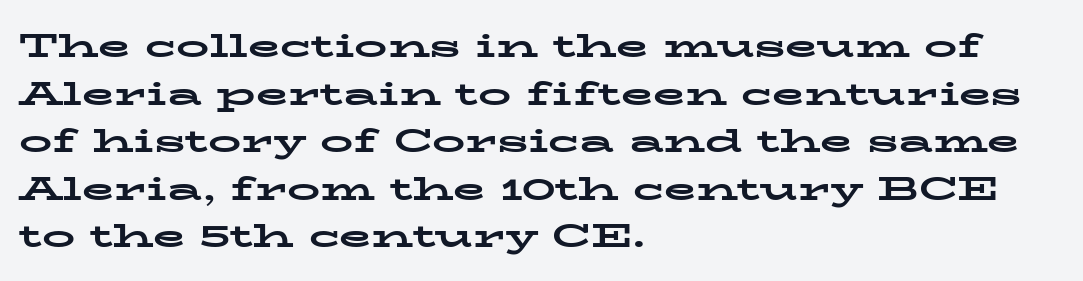
The image shows 33 px bold, wide serif type, upright; set left-aligned, normal line spacing (1.44x), normal letter spacing, not underlined; low stroke contrast and a medium x-height.
